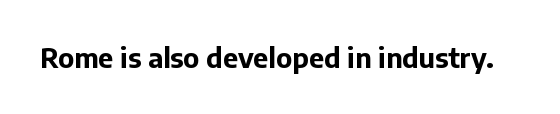
What stands out about the letter spacing? Nothing — it is the standard amount. No italicization has been applied; the sample stays upright. The gap between lines stays unmarked. Thick stems and heavy bowls — unmistakably bold.
